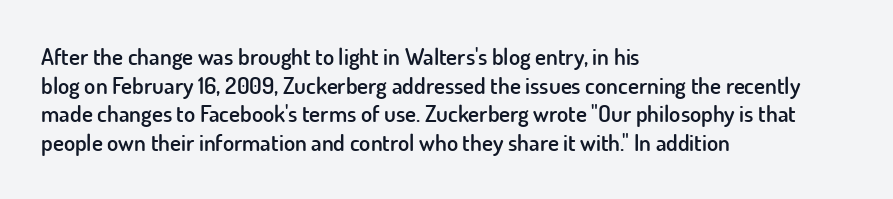
{"italic": "no", "bold": "semi", "underline": "no", "align": "left", "line_spacing": "normal", "line_spacing_ratio": 1.25, "letter_spacing": "normal", "letter_spacing_em": 0.0, "glyph_px": 23}
